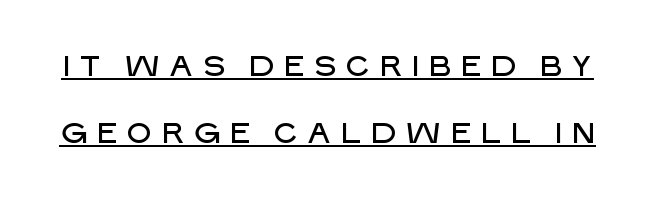
{"serif": "no", "italic": "no", "width": "normal", "stroke_contrast": "low", "x_height": "large", "monospaced": "no", "underline": "yes", "line_spacing": "loose", "line_spacing_ratio": 2.32, "letter_spacing": "wide", "letter_spacing_em": 0.27, "glyph_px": 29}
